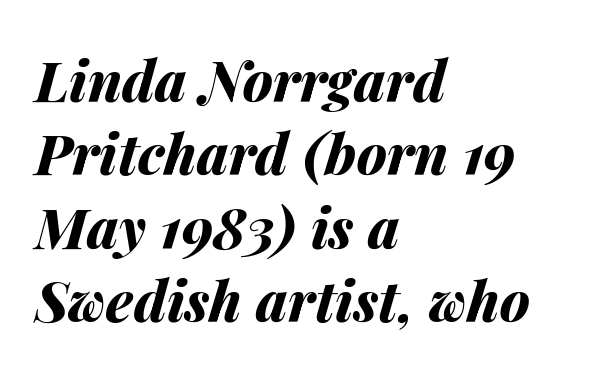
Q: Is the text bold? A: Yes.
Q: Is the text italic (slanted)? A: Yes, it leans right by about 14 degrees.
Q: Is the text underlined? A: No.
Q: How is the paragraph aligned? A: Left-aligned.
Q: Is the spacing between letters normal or unusually wide? A: Normal.
Q: Is the spacing between lines tight, normal or loose? A: Normal.
Q: Width (condensed, normal, or wide)? A: Normal.
Q: Stroke contrast? A: Medium.
Q: x-height? A: Medium.
Q: Monospaced? A: No.
